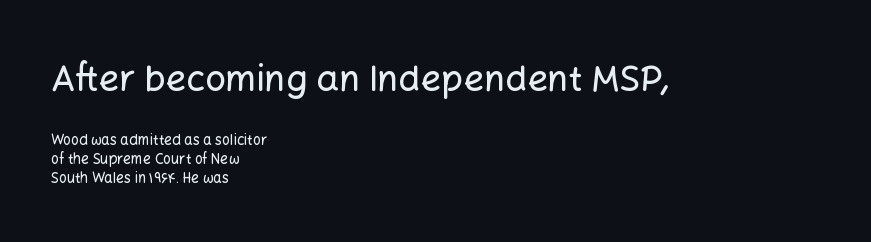
{"serif": "no", "italic": "no", "width": "normal", "stroke_contrast": "low", "x_height": "medium", "monospaced": "no", "underline": "no", "align": "left", "line_spacing": "normal", "line_spacing_ratio": 1.34, "letter_spacing": "normal", "letter_spacing_em": 0.0, "larger_block": "first", "size_ratio": 2.57, "glyph_px": 36}
